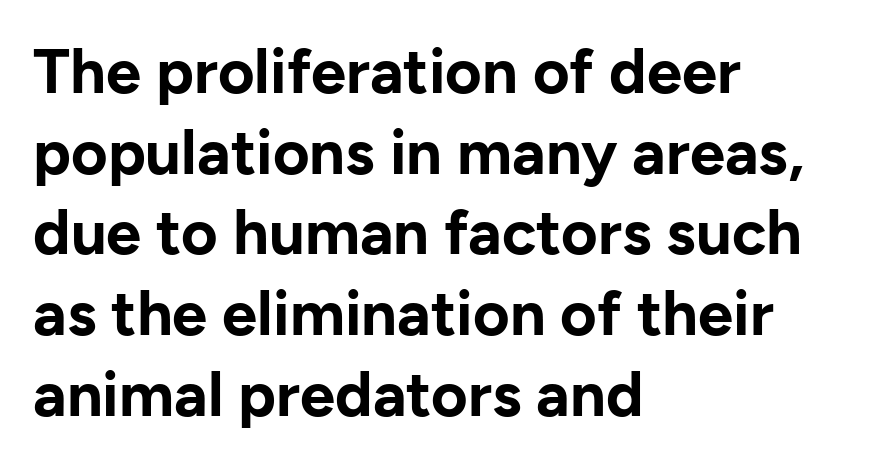
The image shows 63 px bold sans-serif type, upright; set left-aligned, normal line spacing (1.28x), normal letter spacing, not underlined; low stroke contrast and a medium x-height.
